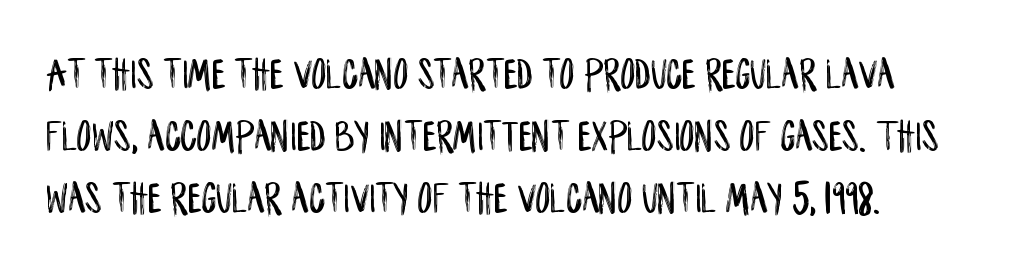
Summary of vertical rhythm: regular, with standard interline spacing. Lines of text with bare space underneath. The horizontal fit of the characters is conventional and even. Classification — sans serif. If you drew a line through each stem, it would be perfectly vertical. Character widths vary here, with narrow letters taking less room than wide ones.
